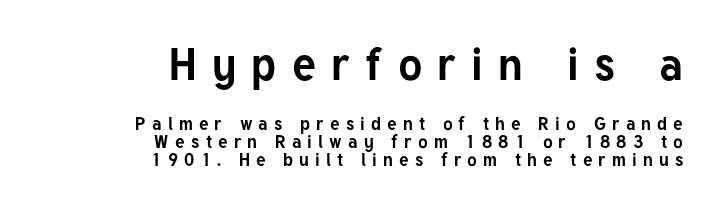
Q: Is the text bold? A: Yes.
Q: Is the text italic (slanted)? A: No, it is upright.
Q: Is the typeface a serif or a sans-serif typeface? A: Sans-serif.
Q: Is the text underlined? A: No.
Q: How is the paragraph aligned? A: Right-aligned.
Q: Is the spacing between letters normal or unusually wide? A: Unusually wide.
Q: Is the spacing between lines tight, normal or loose? A: Tight.
Q: Which block of text is set in a larger size, the first (top) or the second (bottom)? A: The first (top) one.
Q: Width (condensed, normal, or wide)? A: Normal.
Q: Stroke contrast? A: Low.
Q: x-height? A: Medium.
Q: Monospaced? A: No.
